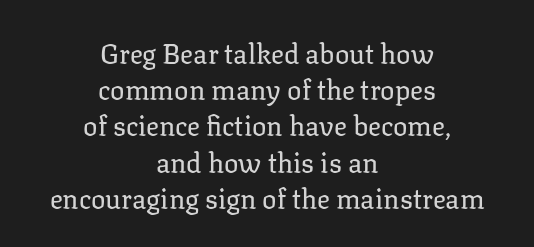
{"italic": "no", "bold": "no", "underline": "no", "align": "center", "line_spacing": "normal", "line_spacing_ratio": 1.34, "letter_spacing": "normal", "letter_spacing_em": 0.0, "glyph_px": 27}
